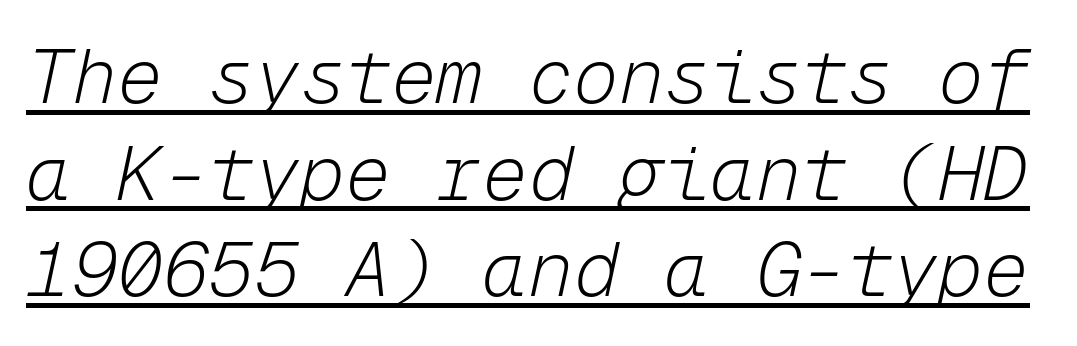
{"italic": "yes", "lean": "right", "slant_degrees": 12, "bold": "no", "weight": "light", "width": "normal", "stroke_contrast": "low", "x_height": "medium", "monospaced": "yes", "underline": "yes", "line_spacing": "normal", "line_spacing_ratio": 1.27, "letter_spacing": "normal", "letter_spacing_em": 0.0, "glyph_px": 76}
